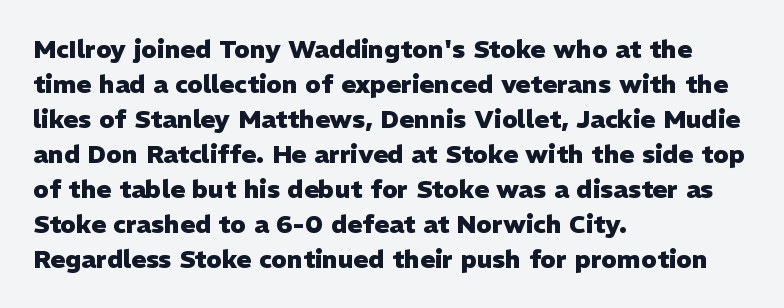
The image shows 25 px bold type, upright; set left-aligned, normal line spacing (1.4x), normal letter spacing, not underlined.
